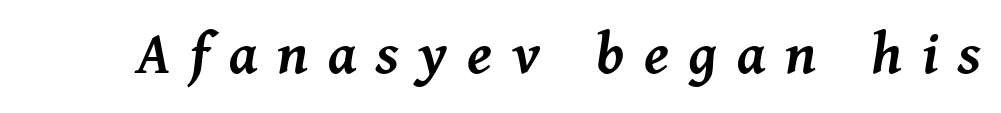
Q: Is the text bold? A: Semi-bold.
Q: Is the text italic (slanted)? A: Yes, it leans right by about 11 degrees.
Q: Is the text underlined? A: No.
Q: Is the spacing between letters normal or unusually wide? A: Unusually wide.
Q: Width (condensed, normal, or wide)? A: Normal.
Q: Stroke contrast? A: Medium.
Q: x-height? A: Medium.
Q: Monospaced? A: No.
